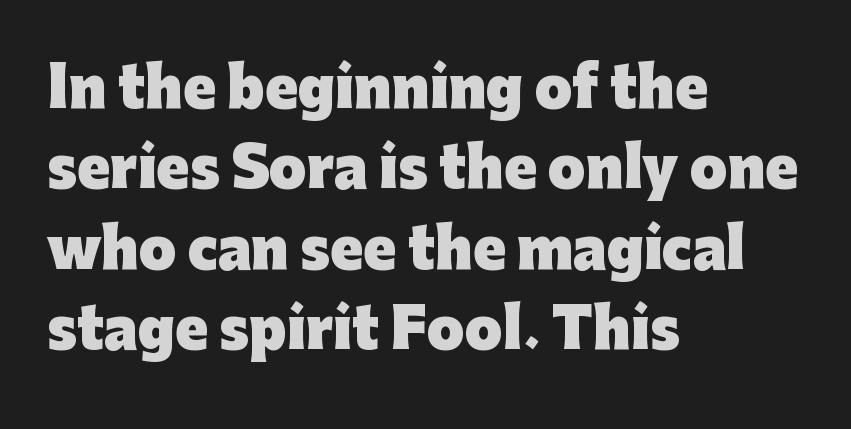
Horizontal bands of white between lines are of average thickness. Tracking value appears to be zero — textbook default spacing. Any mark beneath the type? The region is blank. Think of a printed novel: that variable character pitch is what you see here. The letters stand straight up with perfectly vertical stems. Visually the block forms a straight wall on the left and a jagged coastline on the right.
